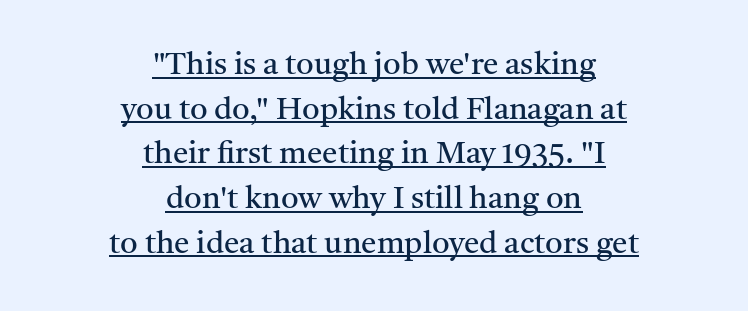
{"serif": "yes", "italic": "no", "bold": "no", "weight": "regular", "width": "normal", "stroke_contrast": "medium", "x_height": "medium", "monospaced": "no", "underline": "yes", "align": "center", "line_spacing": "normal", "line_spacing_ratio": 1.44, "letter_spacing": "normal", "letter_spacing_em": 0.0, "glyph_px": 31}
